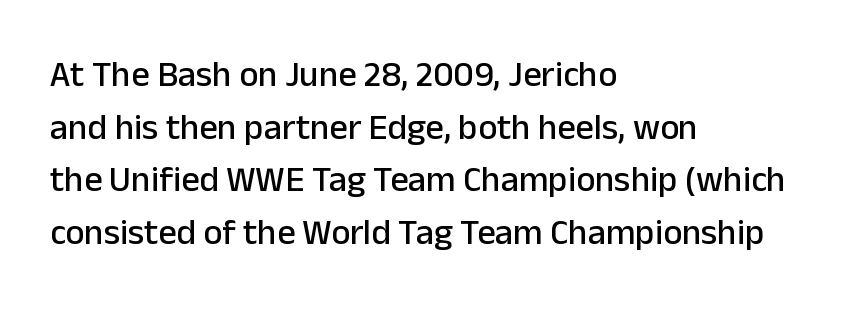
Q: Is the text italic (slanted)? A: No, it is upright.
Q: Is the typeface a serif or a sans-serif typeface? A: Sans-serif.
Q: Is the text underlined? A: No.
Q: How is the paragraph aligned? A: Left-aligned.
Q: Is the spacing between letters normal or unusually wide? A: Normal.
Q: Is the spacing between lines tight, normal or loose? A: Normal.
Q: Width (condensed, normal, or wide)? A: Normal.
Q: Stroke contrast? A: Low.
Q: x-height? A: Medium.
Q: Monospaced? A: No.
